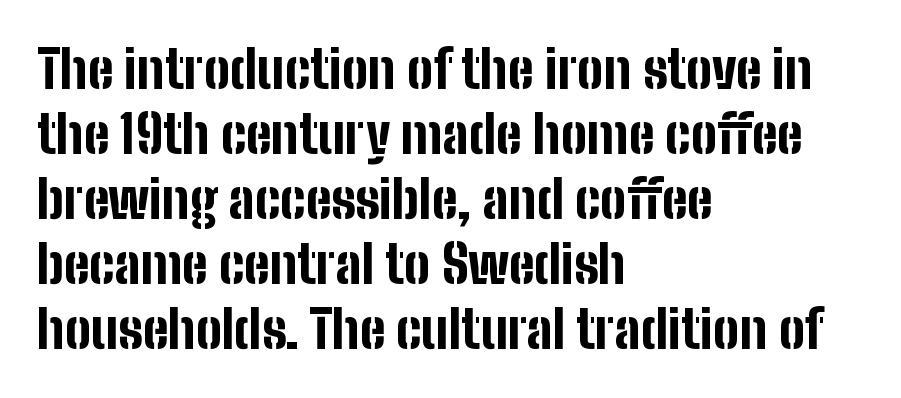
{"serif": "no", "italic": "no", "bold": "yes", "weight": "bold", "width": "condensed", "stroke_contrast": "low", "x_height": "medium", "monospaced": "no", "underline": "no", "align": "left", "line_spacing": "normal", "line_spacing_ratio": 1.25, "letter_spacing": "normal", "letter_spacing_em": 0.0, "glyph_px": 52}
